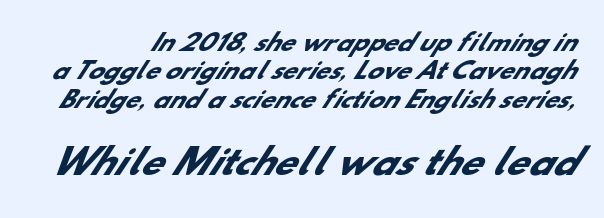
The image shows 35 px heavy sans-serif type; set line spacing 1.23x, normal letter spacing, not underlined; the second (bottom) block is 1.52x larger; low stroke contrast and a small x-height.
